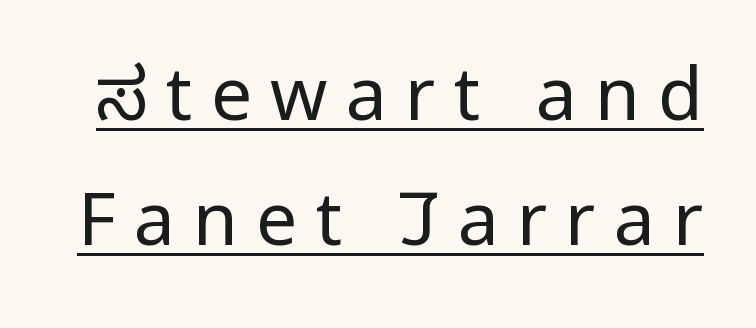
Q: Is the text bold? A: No.
Q: Is the text italic (slanted)? A: No, it is upright.
Q: Is the typeface a serif or a sans-serif typeface? A: Sans-serif.
Q: Is the text underlined? A: Yes.
Q: Is the spacing between letters normal or unusually wide? A: Unusually wide.
Q: Width (condensed, normal, or wide)? A: Condensed.
Q: Stroke contrast? A: Low.
Q: x-height? A: Large.
Q: Monospaced? A: No.
